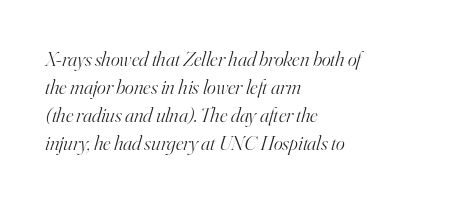
Q: Is the text bold? A: No.
Q: Is the text italic (slanted)? A: Yes, it leans right by about 16 degrees.
Q: Is the text underlined? A: No.
Q: How is the paragraph aligned? A: Left-aligned.
Q: Is the spacing between letters normal or unusually wide? A: Normal.
Q: Is the spacing between lines tight, normal or loose? A: Normal.
